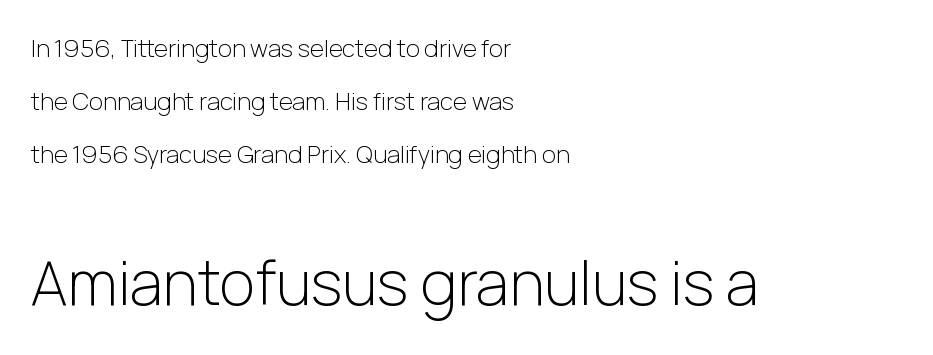
The image shows 61 px light sans-serif type, upright; set left-aligned, loose line spacing (2.21x), normal letter spacing, not underlined; the second (bottom) block is 2.54x larger; low stroke contrast and a medium x-height.
